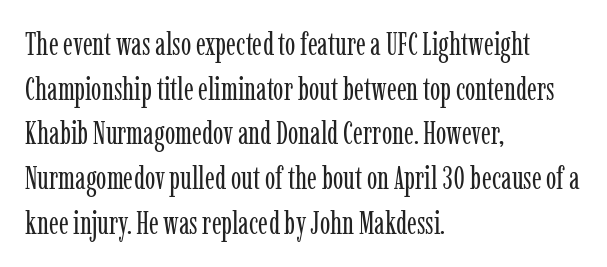
A clean baseline with only descenders dipping below it. There is no visible air inserted between adjacent glyphs. The passage shown is typeset with a serif family. You could not count columns in this text — the font is proportionally spaced.
